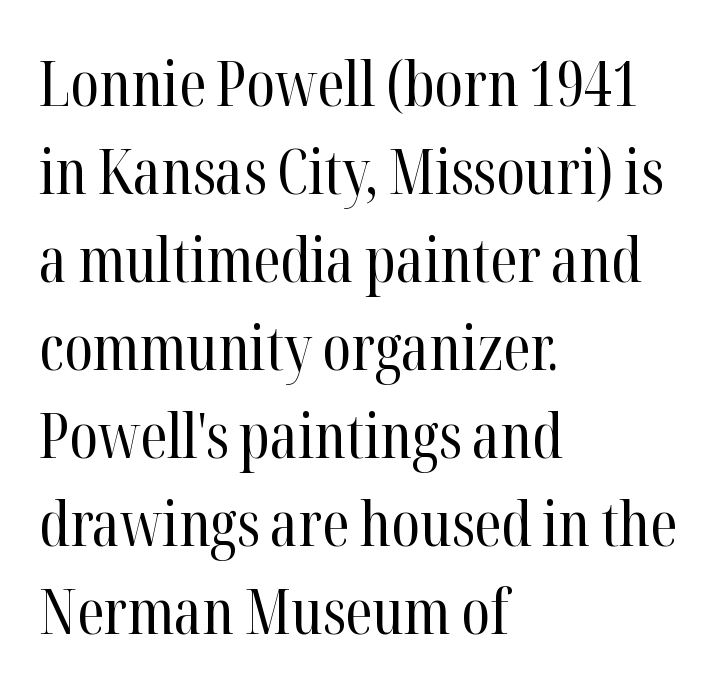
Q: Is the text bold? A: No.
Q: Is the text italic (slanted)? A: No, it is upright.
Q: Is the typeface a serif or a sans-serif typeface? A: Serif.
Q: Is the text underlined? A: No.
Q: How is the paragraph aligned? A: Left-aligned.
Q: Is the spacing between letters normal or unusually wide? A: Normal.
Q: Is the spacing between lines tight, normal or loose? A: Normal.
Q: Width (condensed, normal, or wide)? A: Condensed.
Q: Stroke contrast? A: High.
Q: x-height? A: Medium.
Q: Monospaced? A: No.
